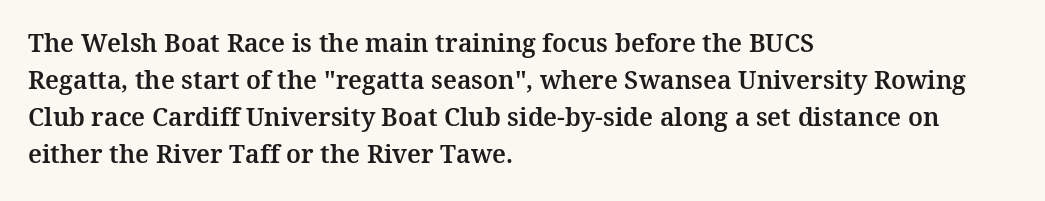
{"italic": "no", "underline": "no", "align": "left", "line_spacing": "normal", "line_spacing_ratio": 1.48, "letter_spacing": "normal", "letter_spacing_em": 0.0, "glyph_px": 25}
